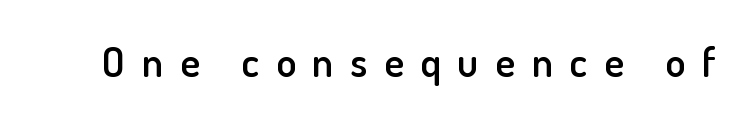
{"serif": "no", "italic": "no", "bold": "semi", "weight": "semibold", "width": "normal", "stroke_contrast": "low", "x_height": "small", "monospaced": "no", "underline": "no", "letter_spacing": "wide", "letter_spacing_em": 0.41, "glyph_px": 41}
